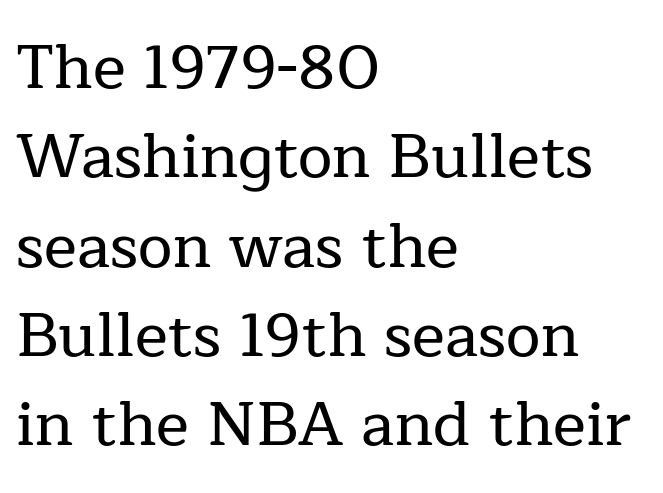
The image shows 62 px serif type, upright; set left-aligned, normal line spacing (1.44x), normal letter spacing, not underlined; low stroke contrast and a medium x-height.
